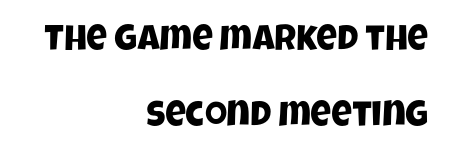
Q: Is the typeface a serif or a sans-serif typeface? A: Sans-serif.
Q: Is the text underlined? A: No.
Q: How is the paragraph aligned? A: Right-aligned.
Q: Is the spacing between letters normal or unusually wide? A: Normal.
Q: Is the spacing between lines tight, normal or loose? A: Loose.
Q: Width (condensed, normal, or wide)? A: Condensed.
Q: Stroke contrast? A: Low.
Q: x-height? A: Large.
Q: Monospaced? A: No.
